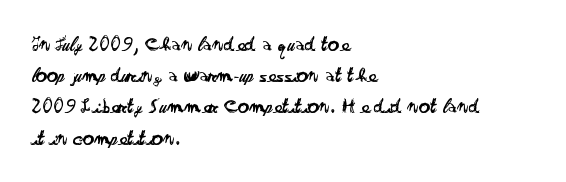
Q: Is the text bold? A: No.
Q: Is the text italic (slanted)? A: No, it is upright.
Q: Is the text underlined? A: No.
Q: How is the paragraph aligned? A: Left-aligned.
Q: Is the spacing between letters normal or unusually wide? A: Normal.
Q: Is the spacing between lines tight, normal or loose? A: Normal.
